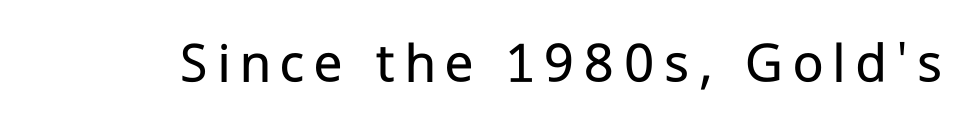
The image shows 59 px regular-weight sans-serif type, upright; set not underlined; low stroke contrast and a medium x-height.
